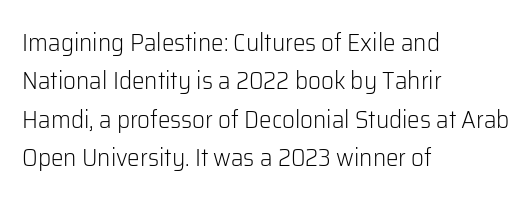
This sample uses an upright cut, with every glyph sitting square on the baseline. The string is rendered with underlining switched off. Tracking value appears to be zero — textbook default spacing. The lines in this sample share a left origin and differ only in where they stop. Vertical spacing — default.
